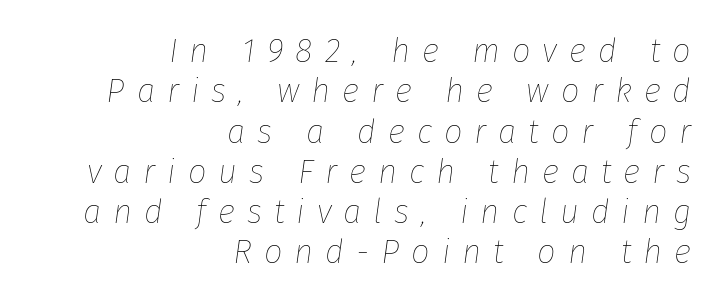
Q: Is the text bold? A: No.
Q: Is the text italic (slanted)? A: Yes, it leans right by about 8 degrees.
Q: Is the text underlined? A: No.
Q: How is the paragraph aligned? A: Right-aligned.
Q: Is the spacing between letters normal or unusually wide? A: Unusually wide.
Q: Width (condensed, normal, or wide)? A: Normal.
Q: Stroke contrast? A: Low.
Q: x-height? A: Medium.
Q: Monospaced? A: No.
